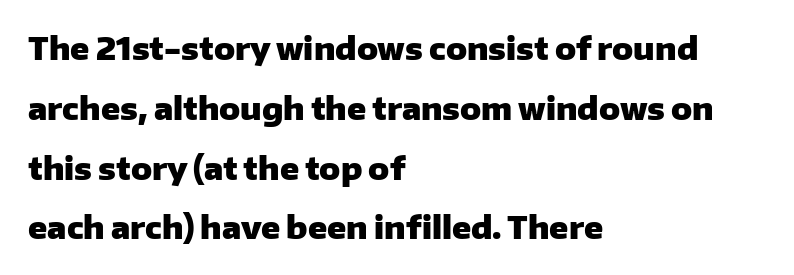
The image shows 31 px heavy sans-serif type, upright; set left-aligned, loose line spacing (1.93x), normal letter spacing, not underlined; low stroke contrast and a medium x-height.
